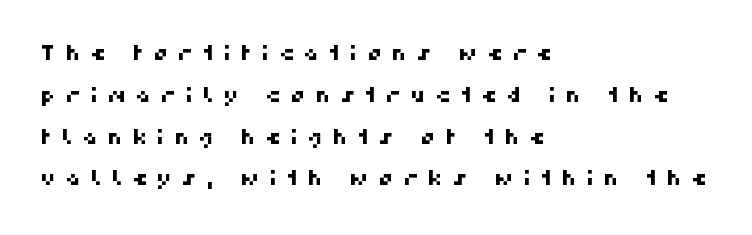
{"underline": "no", "align": "left", "line_spacing": "loose", "line_spacing_ratio": 1.99, "letter_spacing": "wide", "letter_spacing_em": 0.46, "glyph_px": 21}
